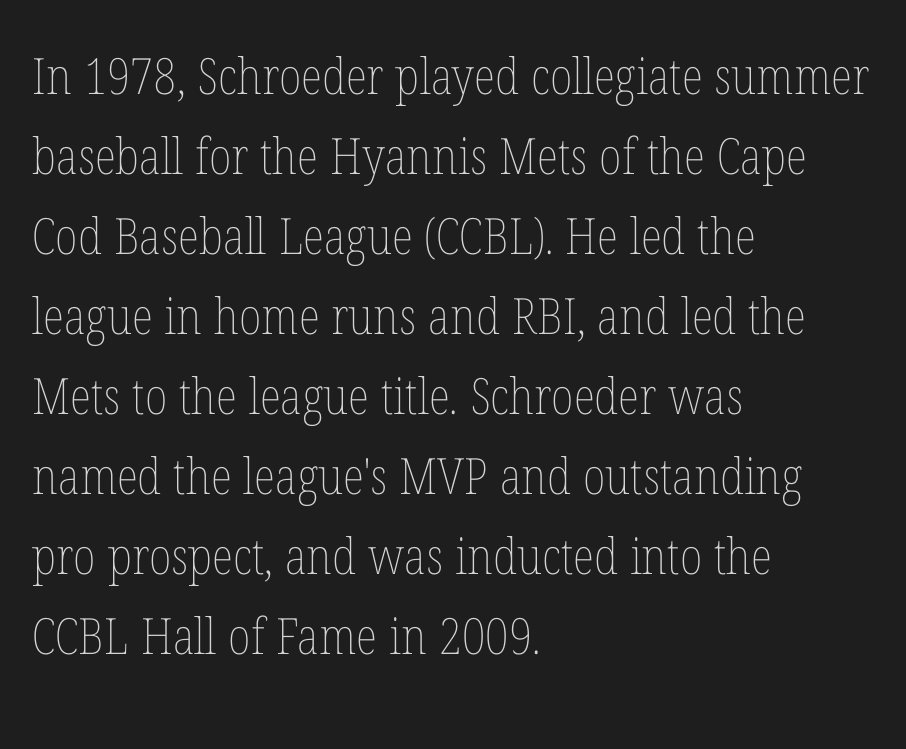
{"italic": "no", "bold": "no", "weight": "thin", "width": "condensed", "stroke_contrast": "low", "x_height": "medium", "monospaced": "no", "underline": "no", "align": "left", "line_spacing": "normal", "line_spacing_ratio": 1.6, "letter_spacing": "normal", "letter_spacing_em": 0.0, "glyph_px": 50}
